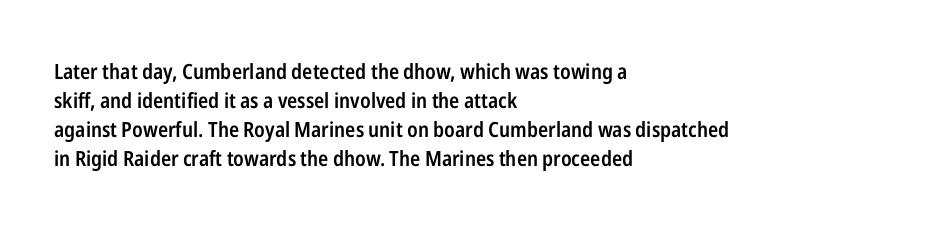
These lines keep a tight, regular rhythm from letter to letter. If you drew a ruler down the left edge, every line would touch it. Compared with an ordinary text face, these strokes are moderately heavier — a semibold. Whoever set this chose a conventional vertical rhythm. The glyphs are unaccompanied by any horizontal stroke below them.
